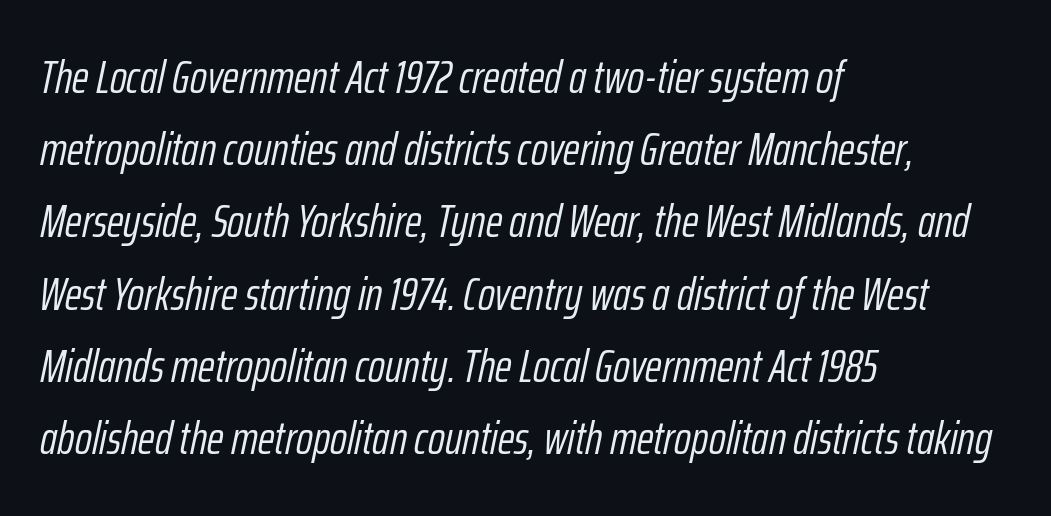
The image shows 46 px light, condensed type, italic (leaning right); set left-aligned, normal line spacing (1.57x), normal letter spacing, not underlined; low stroke contrast and a medium x-height.
